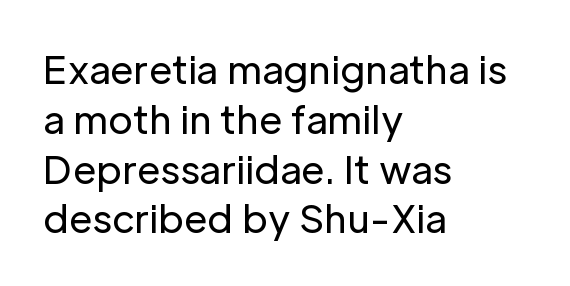
The image shows 38 px regular-weight sans-serif type, upright; set left-aligned, normal line spacing (1.31x), normal letter spacing, not underlined; low stroke contrast and a medium x-height.
